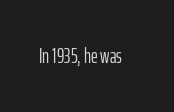
{"italic": "no", "bold": "no", "underline": "no", "letter_spacing": "normal", "letter_spacing_em": 0.0, "glyph_px": 21}
